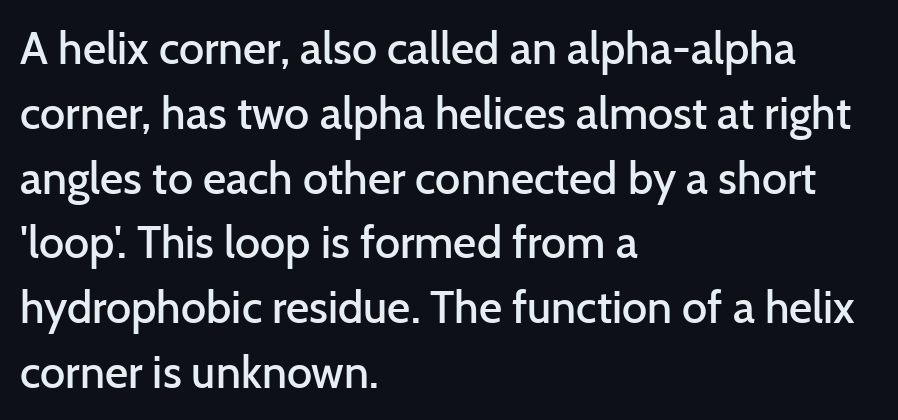
The image shows 45 px semibold sans-serif type, upright; set left-aligned, normal line spacing (1.44x), normal letter spacing, not underlined; low stroke contrast and a medium x-height.
